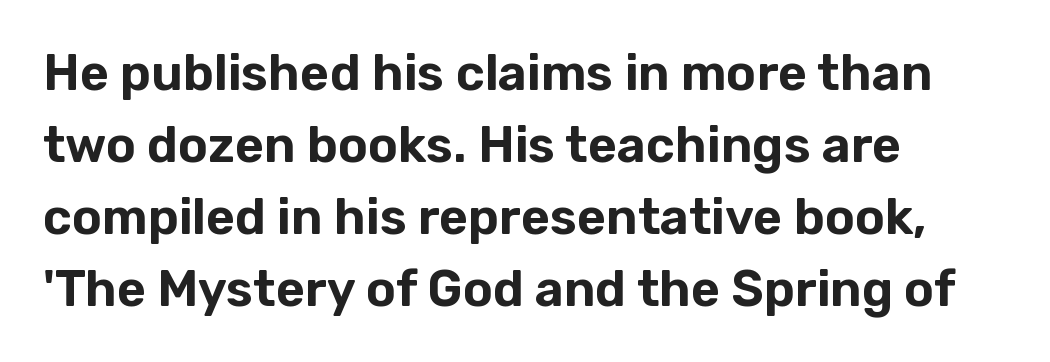
{"serif": "no", "italic": "no", "width": "normal", "stroke_contrast": "low", "x_height": "medium", "monospaced": "no", "underline": "no", "align": "left", "line_spacing": "normal", "line_spacing_ratio": 1.44, "letter_spacing": "normal", "letter_spacing_em": 0.0, "glyph_px": 50}
